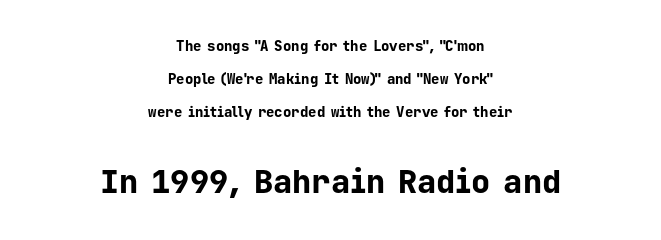
{"serif": "no", "italic": "no", "bold": "yes", "weight": "bold", "width": "normal", "stroke_contrast": "low", "x_height": "medium", "monospaced": "yes", "underline": "no", "align": "center", "line_spacing": "loose", "line_spacing_ratio": 2.35, "letter_spacing": "normal", "letter_spacing_em": 0.0, "larger_block": "second", "size_ratio": 2.29, "glyph_px": 32}
